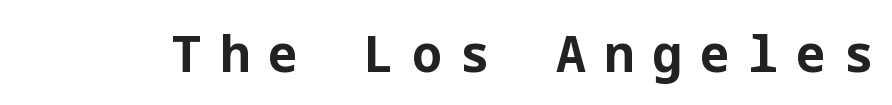
The image shows 50 px bold sans-serif type, upright; set unusually wide letter spacing (+0.36 em), not underlined; low stroke contrast and a medium x-height.
